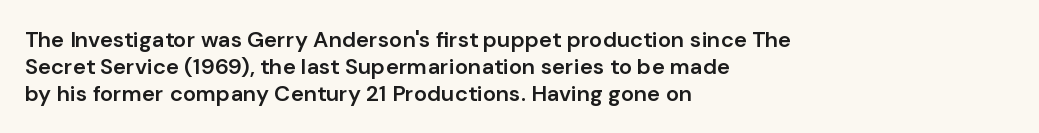
{"italic": "no", "bold": "semi", "underline": "no", "align": "left", "line_spacing_ratio": 1.22, "letter_spacing": "normal", "letter_spacing_em": 0.0, "glyph_px": 22}
